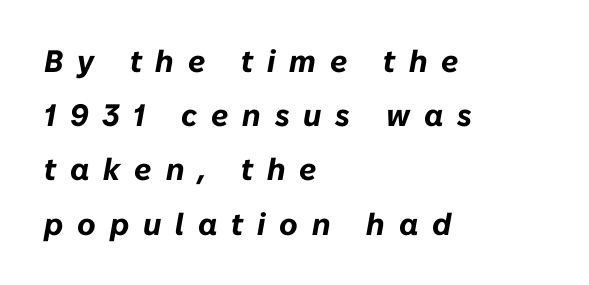
Q: Is the text bold? A: Yes.
Q: Is the text italic (slanted)? A: Yes, it leans right by about 10 degrees.
Q: Is the text underlined? A: No.
Q: How is the paragraph aligned? A: Left-aligned.
Q: Is the spacing between letters normal or unusually wide? A: Unusually wide.
Q: Width (condensed, normal, or wide)? A: Normal.
Q: Stroke contrast? A: Low.
Q: x-height? A: Medium.
Q: Monospaced? A: No.
